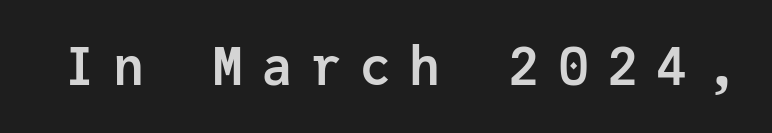
Heavy-handed strokes throughout: this text is bold. Characters follow at a spacing far wider than the type designer built in. A typesetter would label this face a sans. Rule under the text: the space is simply empty.
